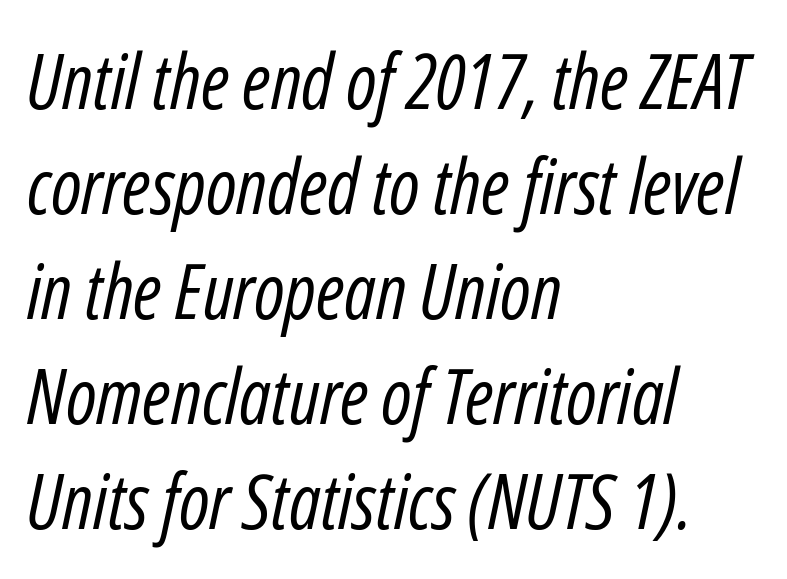
The image shows 76 px regular-weight, condensed type, italic (leaning right); set left-aligned, normal line spacing (1.38x), normal letter spacing, not underlined; low stroke contrast and a medium x-height.
